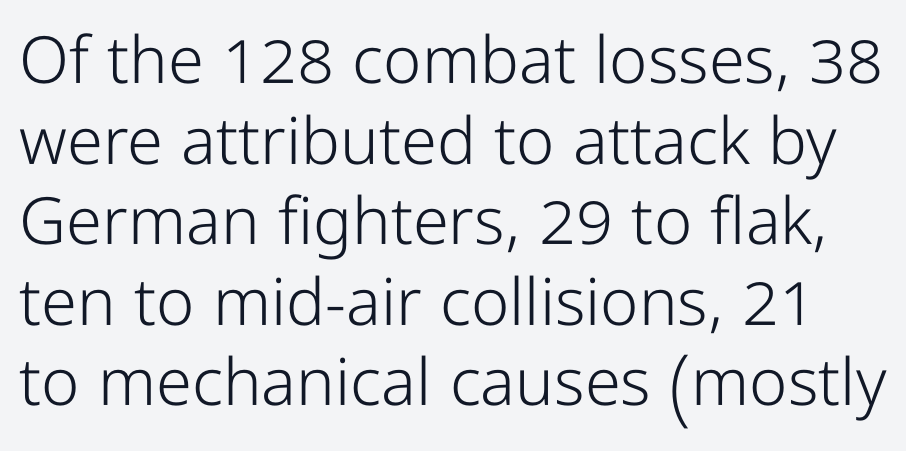
{"serif": "no", "italic": "no", "bold": "no", "weight": "light", "width": "condensed", "stroke_contrast": "low", "x_height": "medium", "monospaced": "no", "underline": "no", "line_spacing_ratio": 1.24, "letter_spacing": "normal", "letter_spacing_em": 0.0, "glyph_px": 65}
